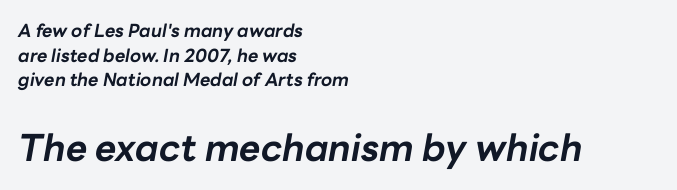
{"italic": "yes", "lean": "right", "slant_degrees": 10, "bold": "yes", "weight": "bold", "width": "normal", "stroke_contrast": "low", "x_height": "medium", "monospaced": "no", "underline": "no", "align": "left", "line_spacing": "normal", "line_spacing_ratio": 1.37, "letter_spacing": "normal", "letter_spacing_em": 0.0, "larger_block": "second", "size_ratio": 2.06, "glyph_px": 37}
